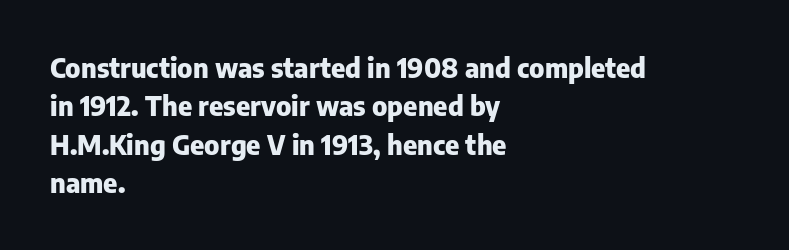
The image shows 27 px bold type, upright; set left-aligned, normal line spacing (1.42x), normal letter spacing, not underlined.
